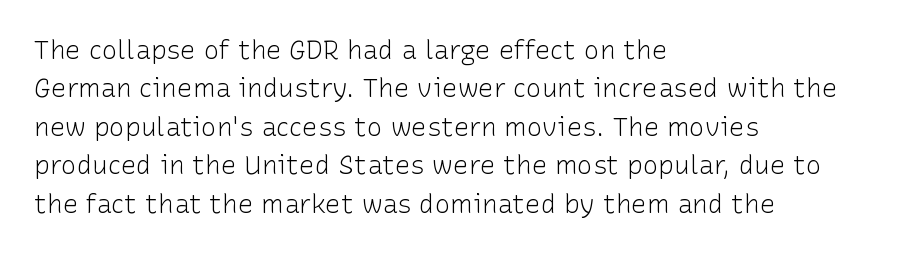
Q: Is the text bold? A: No.
Q: Is the text italic (slanted)? A: No, it is upright.
Q: Is the text underlined? A: No.
Q: How is the paragraph aligned? A: Left-aligned.
Q: Is the spacing between letters normal or unusually wide? A: Normal.
Q: Is the spacing between lines tight, normal or loose? A: Normal.
